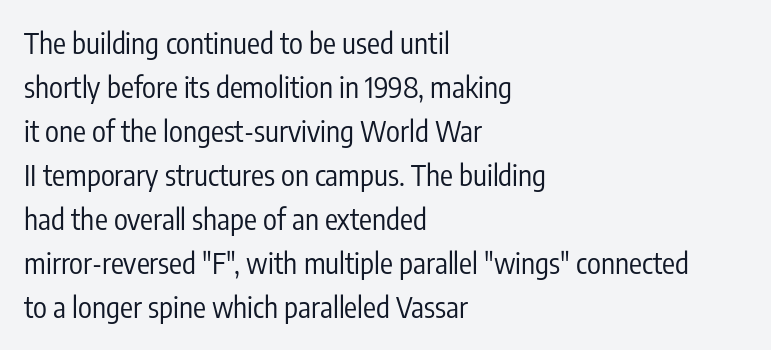
Stroke terminals: plain, sans-serif. There is no visible air inserted between adjacent glyphs. This sample has the flowing, uneven cadence of proportional lettering. The axis of the letterforms is exactly vertical. The words here are not underlined. Is the type heavy? It reads as light-to-regular instead.
